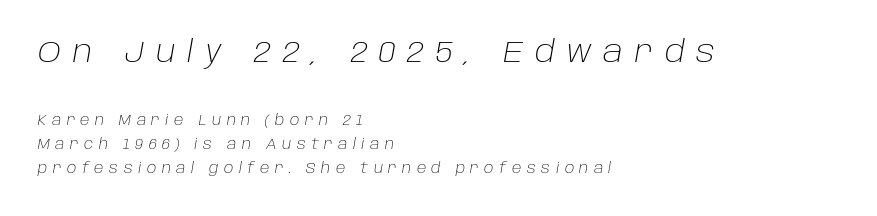
The image shows 30 px light type, italic (leaning right); set left-aligned, line spacing 1.71x, unusually wide letter spacing (+0.39 em), not underlined; the first (top) block is 2.14x larger; low stroke contrast and a large x-height.
